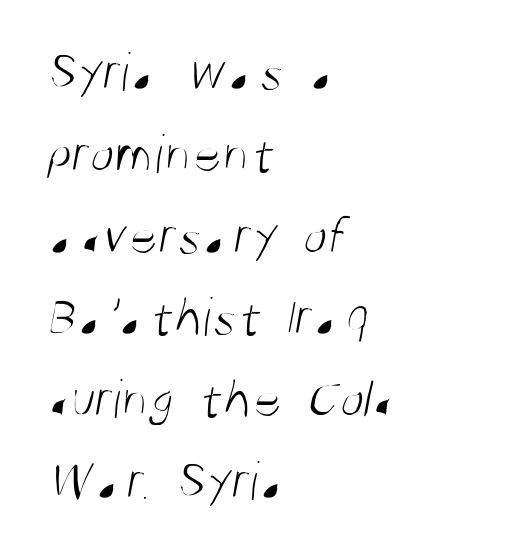
Typeset ragged right — the left edge is the straight one. A typesetter would call this proportional, since set widths differ per character. One glance says typical: line gaps are just what's usual. The letters sit at their default tracking, neither squeezed nor spread. Decoration check: the copy has no underline.
